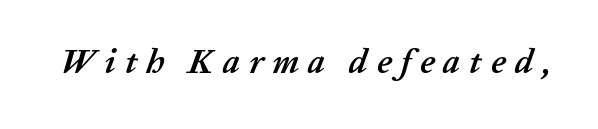
Looking at the ascenders, they clearly lean. The space directly below the letters is spotless. You could not count columns in this text — the font is proportionally spaced. Weight check: bold — yes, fully. These lines have a slow, spaced-out rhythm from letter to letter.
